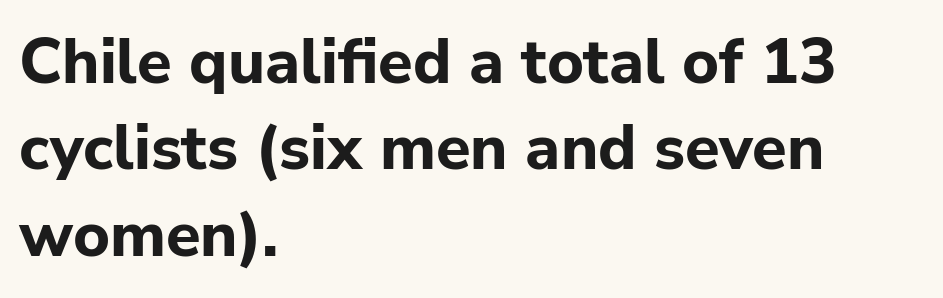
Spacing verdict: proportional, widths tailored to each character. Line beginnings align vertically; line endings do not. These lines are composed in type without serifs. Glance below the letters and you will spot only blank space. These words are printed bold, with thick strokes throughout. Whoever set this chose a conventional vertical rhythm.
